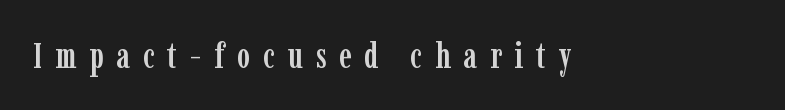
The image shows 36 px condensed serif type, upright; set left-aligned, unusually wide letter spacing (+0.35 em), not underlined; low stroke contrast and a medium x-height.
